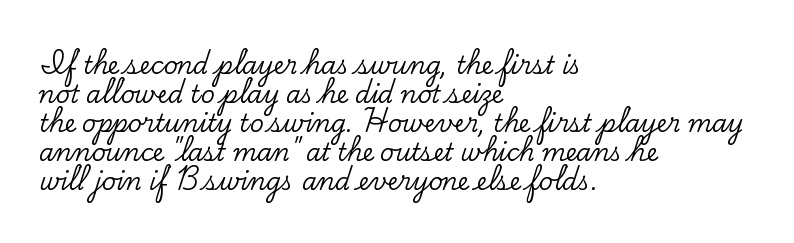
The area under the type is left untouched. Is the block centered? No — it sits flush against the left margin. Default kerning and tracking; the words read as compact shapes.
